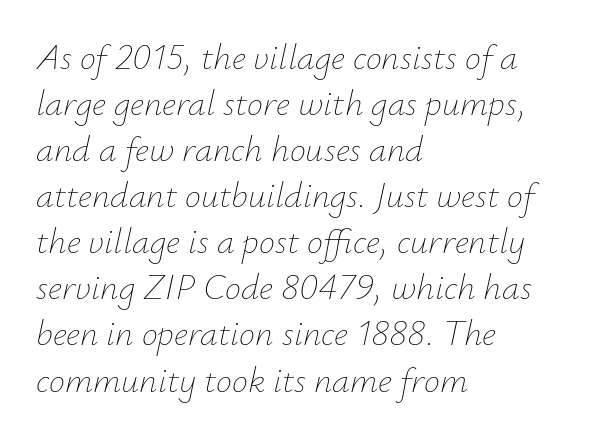
Q: Is the text bold? A: No.
Q: Is the text italic (slanted)? A: Yes, it leans right by about 12 degrees.
Q: Is the text underlined? A: No.
Q: How is the paragraph aligned? A: Left-aligned.
Q: Is the spacing between letters normal or unusually wide? A: Normal.
Q: Is the spacing between lines tight, normal or loose? A: Normal.
Q: Width (condensed, normal, or wide)? A: Normal.
Q: Stroke contrast? A: Low.
Q: x-height? A: Small.
Q: Monospaced? A: No.
